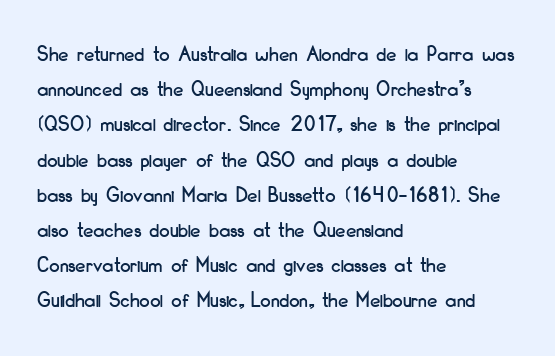
{"italic": "no", "underline": "no", "align": "left", "line_spacing": "normal", "line_spacing_ratio": 1.53, "letter_spacing": "normal", "letter_spacing_em": 0.0, "glyph_px": 23}
